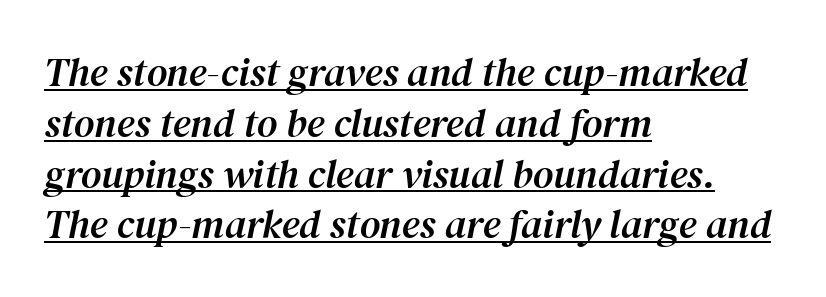
Q: Is the text italic (slanted)? A: Yes, it leans right by about 12 degrees.
Q: Is the typeface a serif or a sans-serif typeface? A: Serif.
Q: Is the text underlined? A: Yes.
Q: How is the paragraph aligned? A: Left-aligned.
Q: Is the spacing between letters normal or unusually wide? A: Normal.
Q: Is the spacing between lines tight, normal or loose? A: Normal.
Q: Width (condensed, normal, or wide)? A: Normal.
Q: Stroke contrast? A: Medium.
Q: x-height? A: Medium.
Q: Monospaced? A: No.
